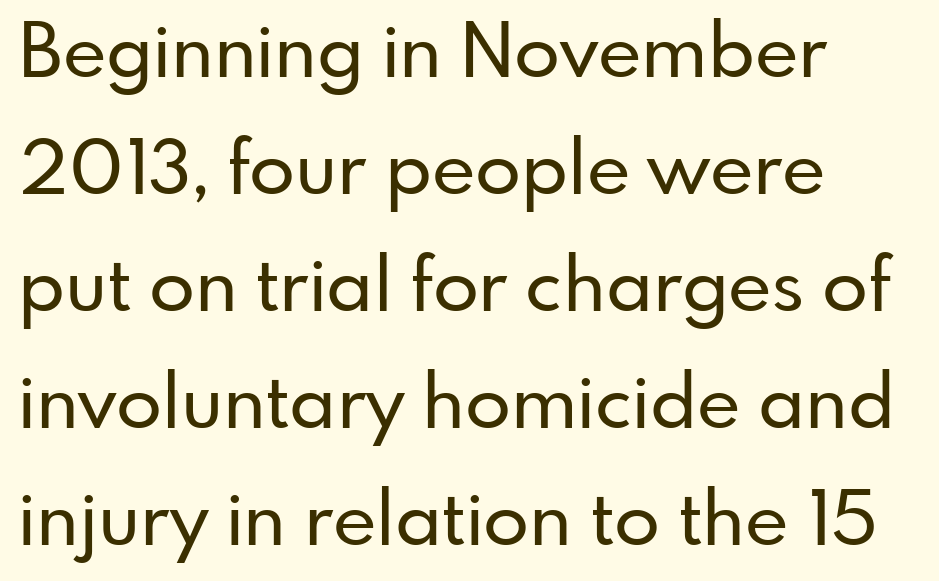
Q: Is the text italic (slanted)? A: No, it is upright.
Q: Is the typeface a serif or a sans-serif typeface? A: Sans-serif.
Q: Is the text underlined? A: No.
Q: How is the paragraph aligned? A: Left-aligned.
Q: Is the spacing between letters normal or unusually wide? A: Normal.
Q: Is the spacing between lines tight, normal or loose? A: Normal.
Q: Width (condensed, normal, or wide)? A: Normal.
Q: Stroke contrast? A: Low.
Q: x-height? A: Small.
Q: Monospaced? A: No.
